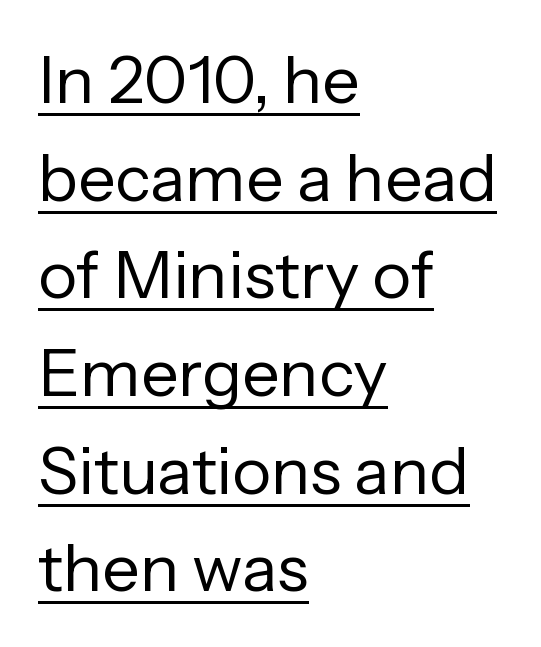
The image shows 66 px regular-weight sans-serif type, upright; set left-aligned, normal line spacing (1.48x), normal letter spacing, underlined; low stroke contrast and a medium x-height.
